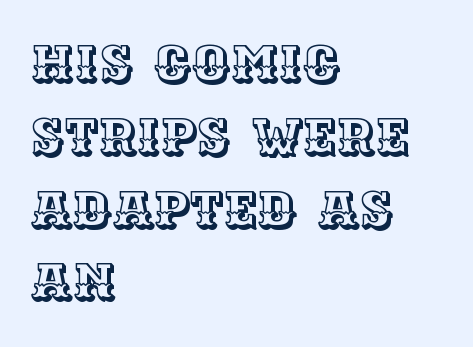
{"italic": "no", "width": "normal", "x_height": "large", "monospaced": "no", "underline": "no", "align": "left", "line_spacing": "normal", "line_spacing_ratio": 1.4, "letter_spacing": "normal", "letter_spacing_em": 0.0, "glyph_px": 52}
